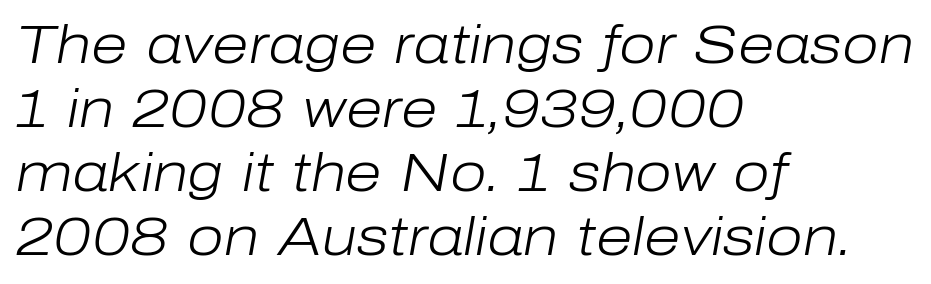
Does extra space separate the letters? No, they use regular spacing. Descenders hang freely into open space. Italic: yes, the glyphs are oblique. A quiet, ordinary-to-light weight characterises the typeface. You could not count columns in this text — the font is proportionally spaced.
